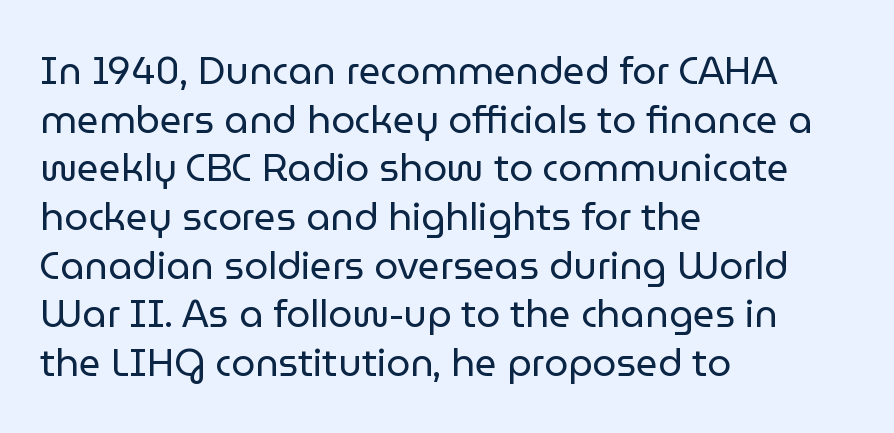
A student would call this left alignment; a typographer would say flush left, rag right. Lines of text with bare space underneath. The font family rendered here belongs to the sans-serif group. Looks like regular typesetting: each glyph gets only the width it needs.
